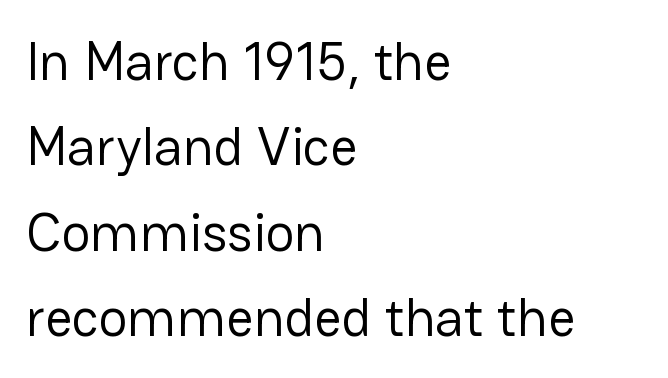
{"serif": "no", "italic": "no", "bold": "no", "weight": "regular", "width": "normal", "stroke_contrast": "low", "x_height": "medium", "monospaced": "no", "underline": "no", "align": "left", "line_spacing": "normal", "line_spacing_ratio": 1.58, "letter_spacing": "normal", "letter_spacing_em": 0.0, "glyph_px": 54}
